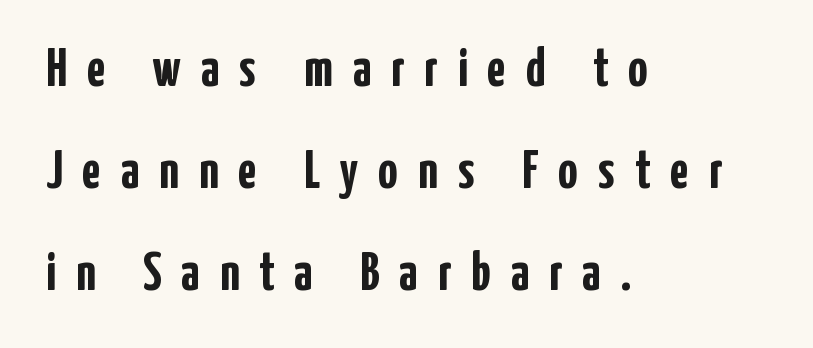
How heavy is the stroke? Heavy — this is a bold. A sans-serif font was chosen for this passage. Each letter keeps its own natural width here, so spacing adapts to shape. The string is rendered with underlining switched off. This is the regular roman posture of the typeface. Horizontally, the lines are justified to the leading edge only.
